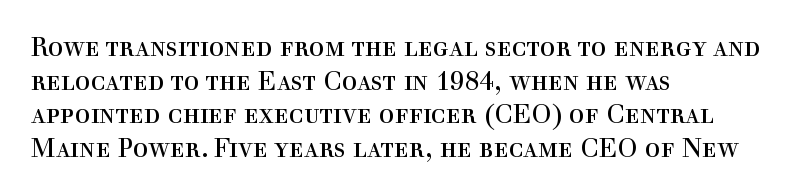
The image shows 26 px text type, upright; set left-aligned, normal line spacing (1.29x), normal letter spacing, not underlined.
